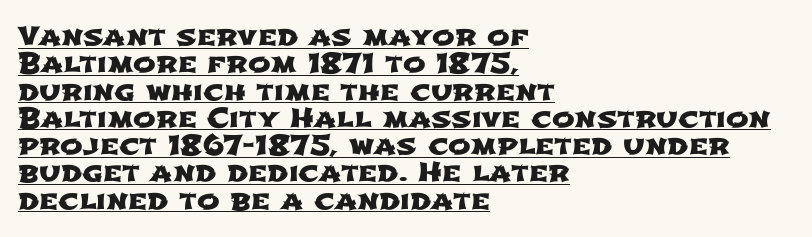
The passage shown stacks its lines with hardly any gap. Notice how a bar underscores the lettering throughout. The lines are quadded left. This rendering leaves character spacing at its baseline value.
